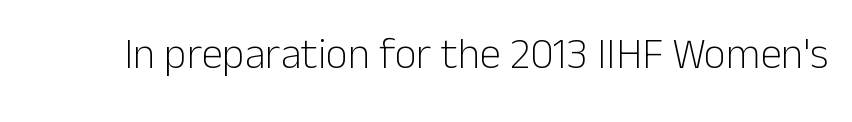
The image shows 43 px light sans-serif type, upright; set normal letter spacing, not underlined; low stroke contrast and a medium x-height.
